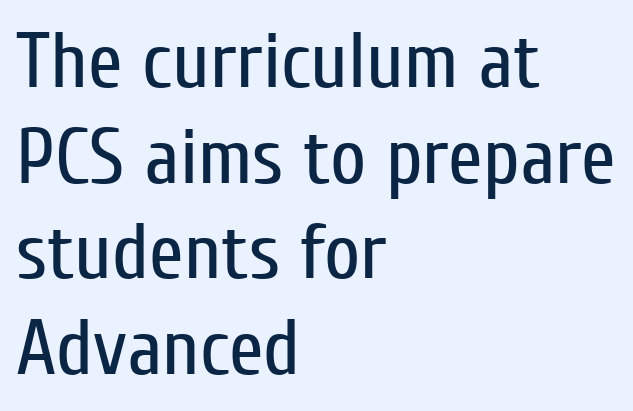
Q: Is the text bold? A: No.
Q: Is the text italic (slanted)? A: No, it is upright.
Q: Is the typeface a serif or a sans-serif typeface? A: Sans-serif.
Q: Is the text underlined? A: No.
Q: How is the paragraph aligned? A: Left-aligned.
Q: Is the spacing between letters normal or unusually wide? A: Normal.
Q: Width (condensed, normal, or wide)? A: Condensed.
Q: Stroke contrast? A: Low.
Q: x-height? A: Medium.
Q: Monospaced? A: No.
